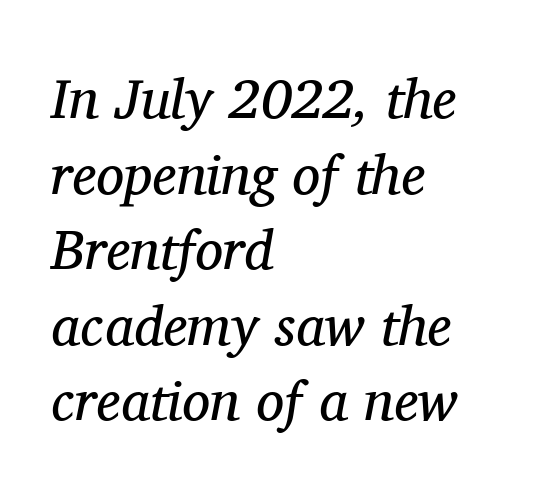
The typeface chosen for these lines features serifs. A light-to-regular cut is what we see here. Whoever set this chose a conventional vertical rhythm. The type is set solid horizontally, with unmodified tracking. Check the space under the baseline: it is left empty.
